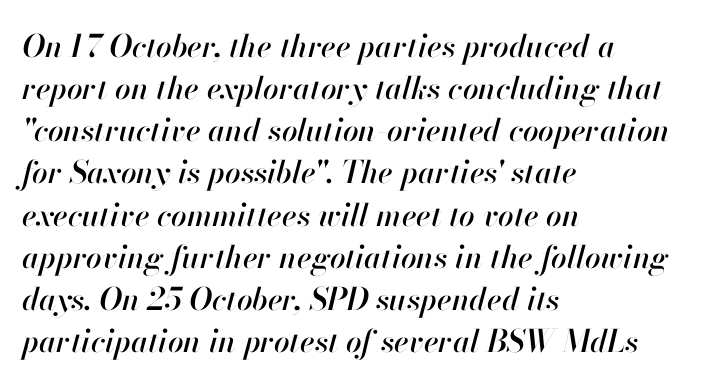
{"italic": "yes", "lean": "right", "slant_degrees": 13, "width": "normal", "stroke_contrast": "high", "x_height": "small", "monospaced": "no", "underline": "no", "align": "left", "line_spacing": "normal", "line_spacing_ratio": 1.36, "letter_spacing": "normal", "letter_spacing_em": 0.0, "glyph_px": 31}
